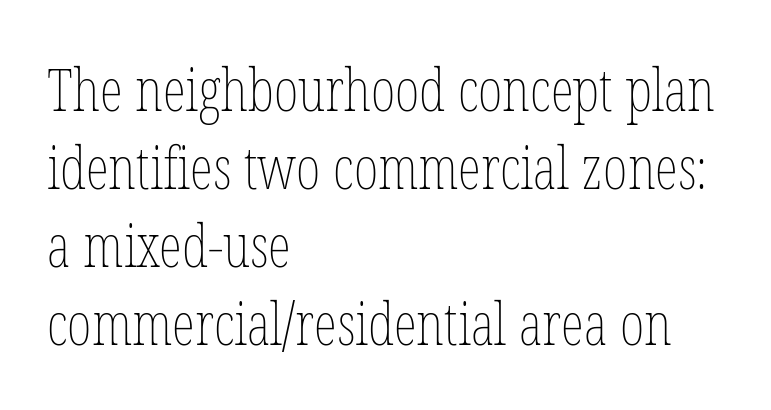
{"italic": "no", "bold": "no", "weight": "thin", "width": "condensed", "stroke_contrast": "low", "x_height": "medium", "monospaced": "no", "underline": "no", "align": "left", "line_spacing": "normal", "line_spacing_ratio": 1.32, "letter_spacing": "normal", "letter_spacing_em": 0.0, "glyph_px": 59}
